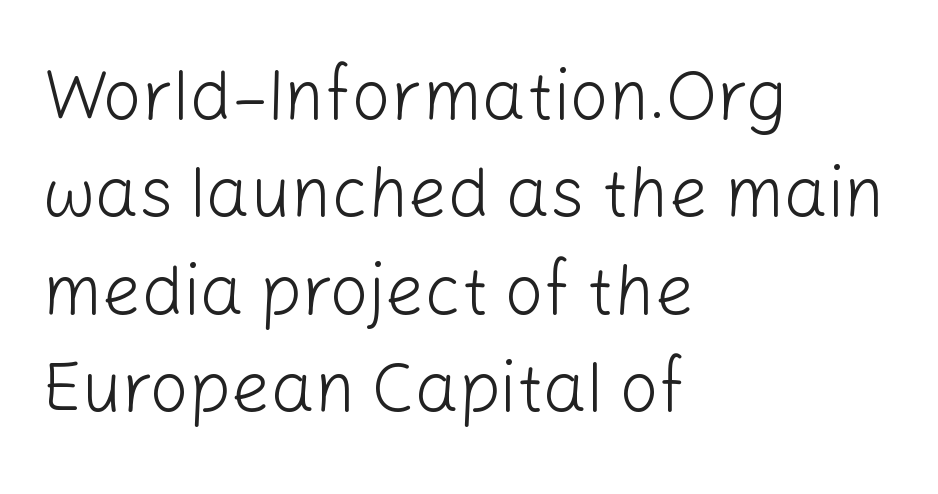
Think of a printed novel: that variable character pitch is what you see here. Check under the words: just untouched page. Successive baselines arrive at the customary interval. Classification — sans serif. The tracking reads as untouched default to a designer's eye.
